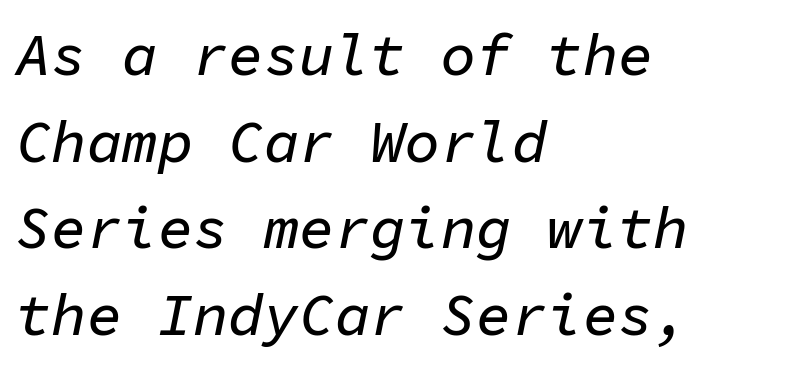
{"italic": "yes", "lean": "right", "slant_degrees": 11, "width": "normal", "stroke_contrast": "low", "x_height": "medium", "monospaced": "yes", "underline": "no", "align": "left", "line_spacing": "normal", "line_spacing_ratio": 1.47, "letter_spacing": "normal", "letter_spacing_em": 0.0, "glyph_px": 59}
